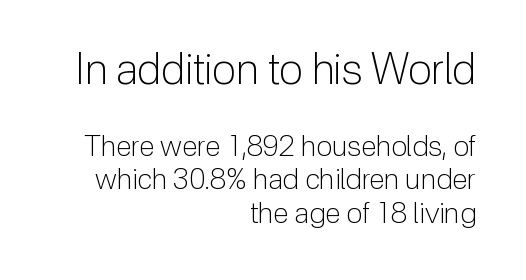
How would I describe the line gaps? Narrow and economical. Size hierarchy here favors the leading block over the trailing one. Ordinary non-slanted type is in use. Is this a sans? Yes — the strokes have no serifs. Character widths vary here, with narrow letters taking less room than wide ones.
